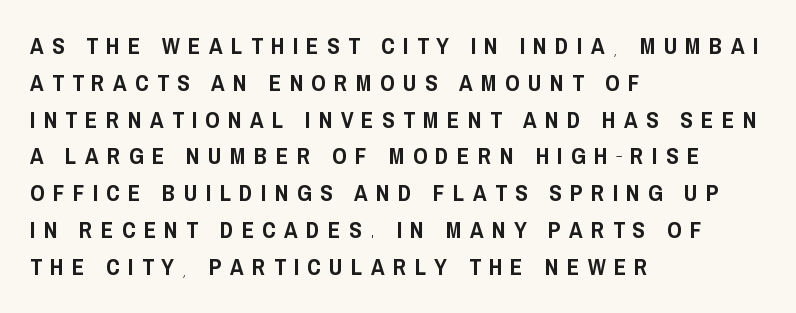
Does the lettering tilt? It doesn't — this is upright. Check the space under the baseline: it is left empty. Honestly, the letter spacing is so wide it's the main thing you notice. This block has exactly the height ordinary leading produces. Each line starts at the same left margin while the right side varies.
